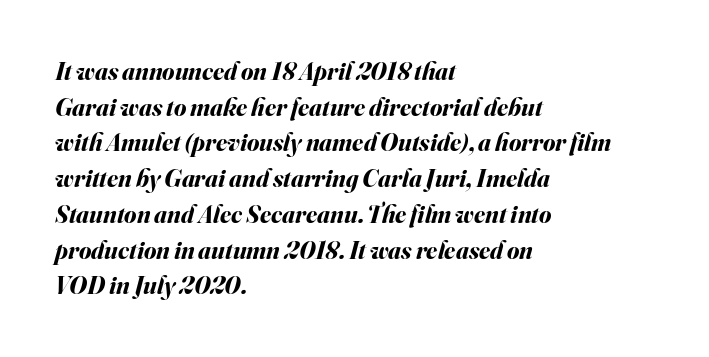
The image shows 25 px bold type, italic (leaning right); set left-aligned, normal line spacing (1.43x), normal letter spacing, not underlined.
